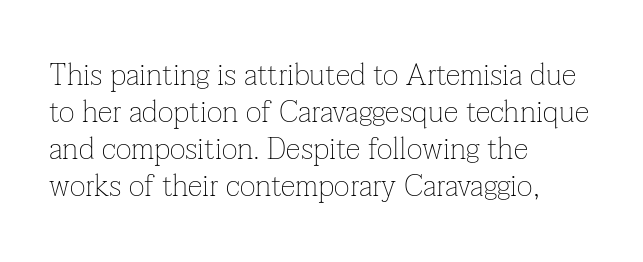
Q: Is the text bold? A: No.
Q: Is the text italic (slanted)? A: No, it is upright.
Q: Is the typeface a serif or a sans-serif typeface? A: Serif.
Q: Is the text underlined? A: No.
Q: How is the paragraph aligned? A: Left-aligned.
Q: Is the spacing between letters normal or unusually wide? A: Normal.
Q: Width (condensed, normal, or wide)? A: Normal.
Q: Stroke contrast? A: Low.
Q: x-height? A: Medium.
Q: Monospaced? A: No.
